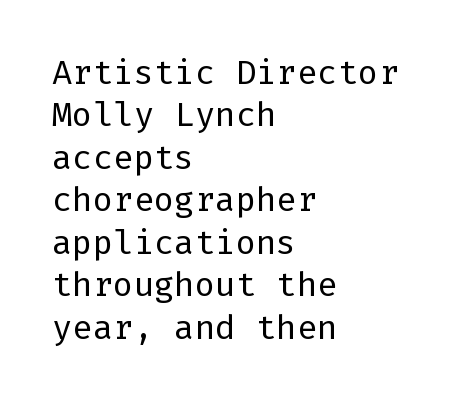
{"serif": "no", "italic": "no", "bold": "no", "weight": "regular", "width": "normal", "stroke_contrast": "low", "x_height": "medium", "underline": "no", "align": "left", "line_spacing": "normal", "line_spacing_ratio": 1.25, "letter_spacing": "normal", "letter_spacing_em": 0.0, "glyph_px": 34}
